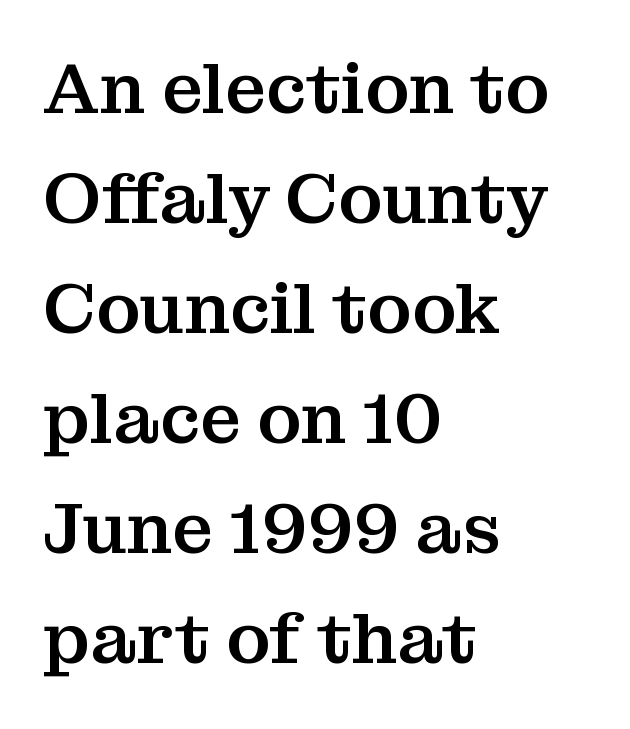
Q: Is the text italic (slanted)? A: No, it is upright.
Q: Is the typeface a serif or a sans-serif typeface? A: Serif.
Q: Is the text underlined? A: No.
Q: How is the paragraph aligned? A: Left-aligned.
Q: Is the spacing between letters normal or unusually wide? A: Normal.
Q: Is the spacing between lines tight, normal or loose? A: Normal.
Q: Width (condensed, normal, or wide)? A: Normal.
Q: Stroke contrast? A: Medium.
Q: x-height? A: Medium.
Q: Monospaced? A: No.
